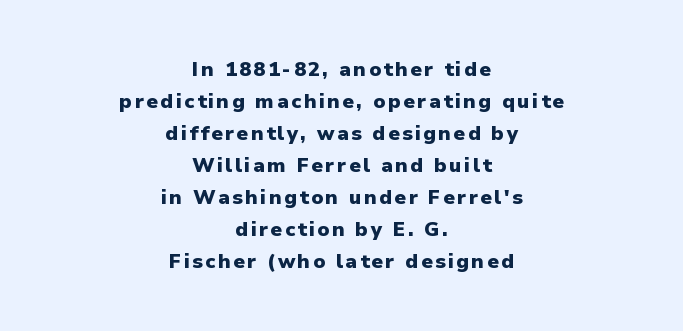
The image shows 20 px bold type, upright; set centered, normal line spacing (1.6x), not underlined.
